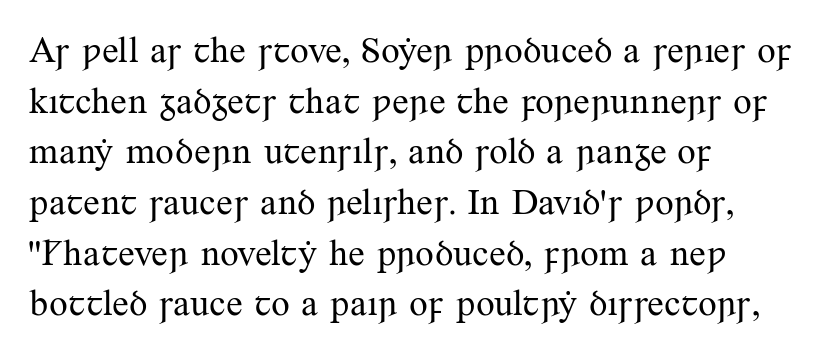
{"serif": "yes", "italic": "no", "bold": "no", "weight": "regular", "width": "normal", "stroke_contrast": "medium", "x_height": "small", "monospaced": "no", "underline": "no", "align": "left", "line_spacing": "normal", "line_spacing_ratio": 1.37, "letter_spacing": "normal", "letter_spacing_em": 0.0, "glyph_px": 37}
